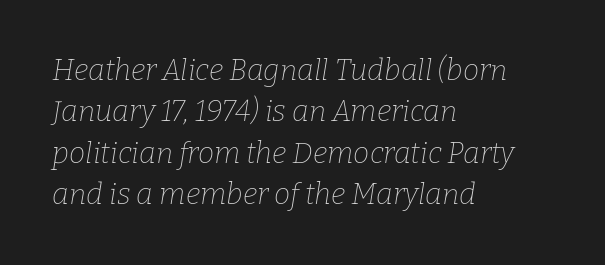
The image shows 29 px thin serif type, italic (leaning right); set left-aligned, normal line spacing (1.43x), normal letter spacing, not underlined; low stroke contrast and a medium x-height.
